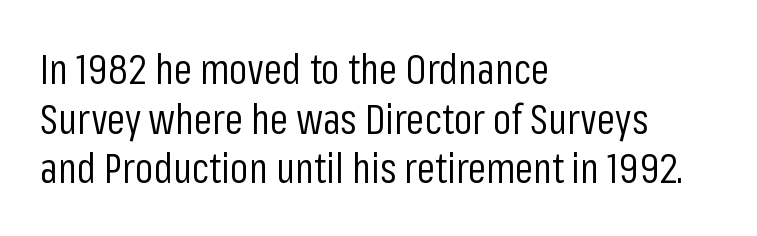
Q: Is the text bold? A: No.
Q: Is the text italic (slanted)? A: No, it is upright.
Q: Is the typeface a serif or a sans-serif typeface? A: Sans-serif.
Q: Is the text underlined? A: No.
Q: How is the paragraph aligned? A: Left-aligned.
Q: Is the spacing between letters normal or unusually wide? A: Normal.
Q: Width (condensed, normal, or wide)? A: Condensed.
Q: Stroke contrast? A: Low.
Q: x-height? A: Medium.
Q: Monospaced? A: No.
